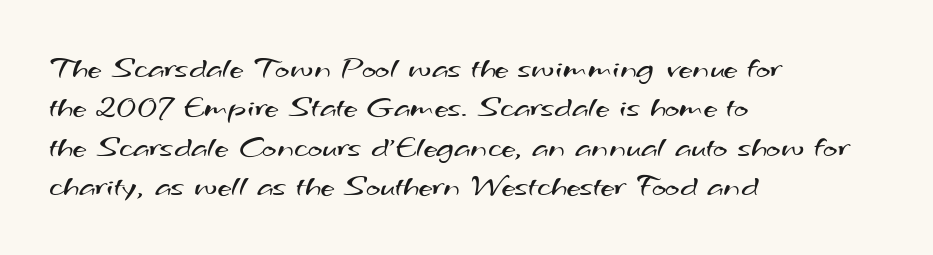
Nothing sits at the stroke ends, so this counts as sans-serif. These lines sit exactly where default settings would place them. A quiet, ordinary-to-light weight characterises the typeface. Character widths vary here, with narrow letters taking less room than wide ones. Is the block centered? No — it sits flush against the left margin. Beneath every word, the page is bare.
